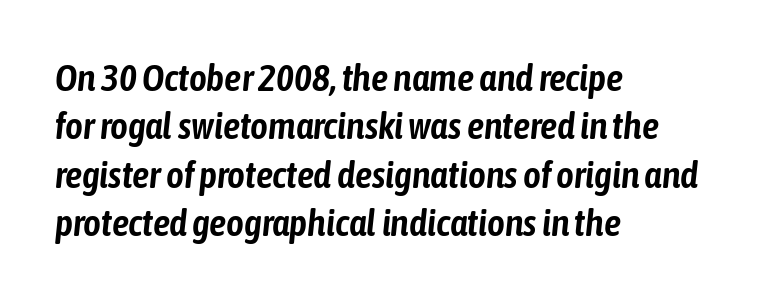
{"italic": "yes", "lean": "right", "slant_degrees": 6, "width": "condensed", "stroke_contrast": "low", "x_height": "medium", "monospaced": "no", "underline": "no", "align": "left", "line_spacing": "normal", "line_spacing_ratio": 1.27, "letter_spacing": "normal", "letter_spacing_em": 0.0, "glyph_px": 38}
